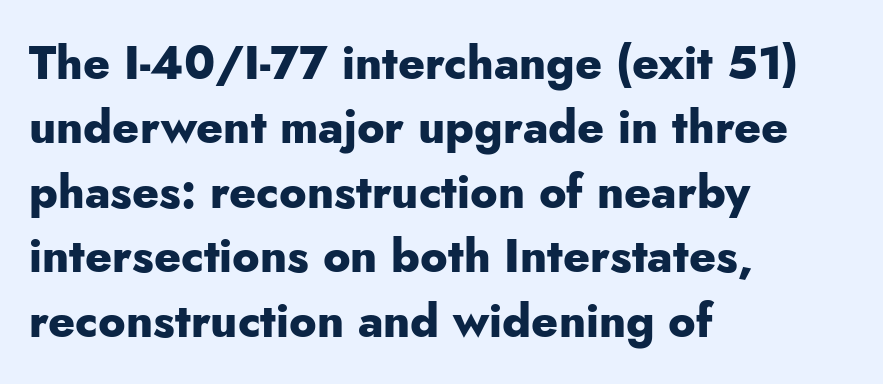
The image shows 46 px heavy sans-serif type, upright; set left-aligned, normal line spacing (1.4x), normal letter spacing, not underlined; low stroke contrast and a small x-height.
